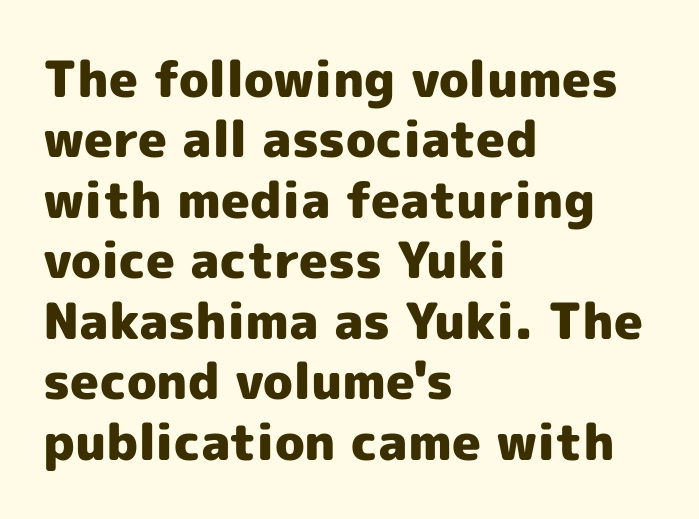
These lines were composed using upright roman letters. Which margin do the lines hug? The left one — the right edge is uneven. Here the glyphs are tracked normally, forming tight word shapes. To sum up the face: it is a sans, with no serifs.
